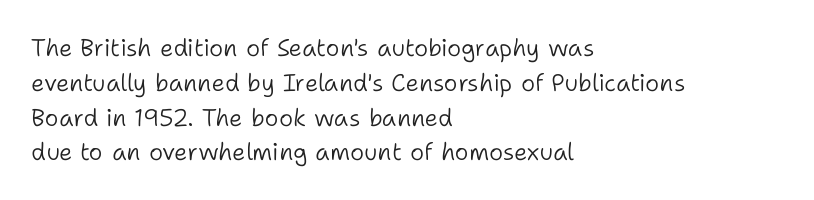
Q: Is the text bold? A: No.
Q: Is the text italic (slanted)? A: No, it is upright.
Q: Is the text underlined? A: No.
Q: How is the paragraph aligned? A: Left-aligned.
Q: Is the spacing between letters normal or unusually wide? A: Normal.
Q: Is the spacing between lines tight, normal or loose? A: Normal.
